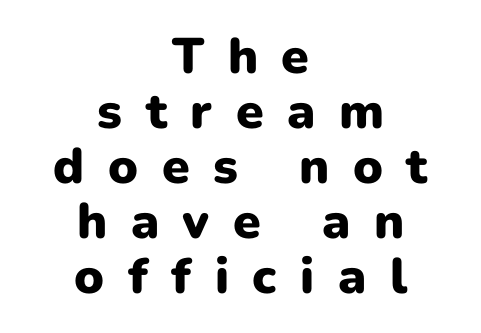
Q: Is the text bold? A: Yes.
Q: Is the text italic (slanted)? A: No, it is upright.
Q: Is the typeface a serif or a sans-serif typeface? A: Sans-serif.
Q: Is the text underlined? A: No.
Q: How is the paragraph aligned? A: Centered.
Q: Is the spacing between letters normal or unusually wide? A: Unusually wide.
Q: Is the spacing between lines tight, normal or loose? A: Tight.
Q: Width (condensed, normal, or wide)? A: Normal.
Q: Stroke contrast? A: Low.
Q: x-height? A: Medium.
Q: Monospaced? A: No.
